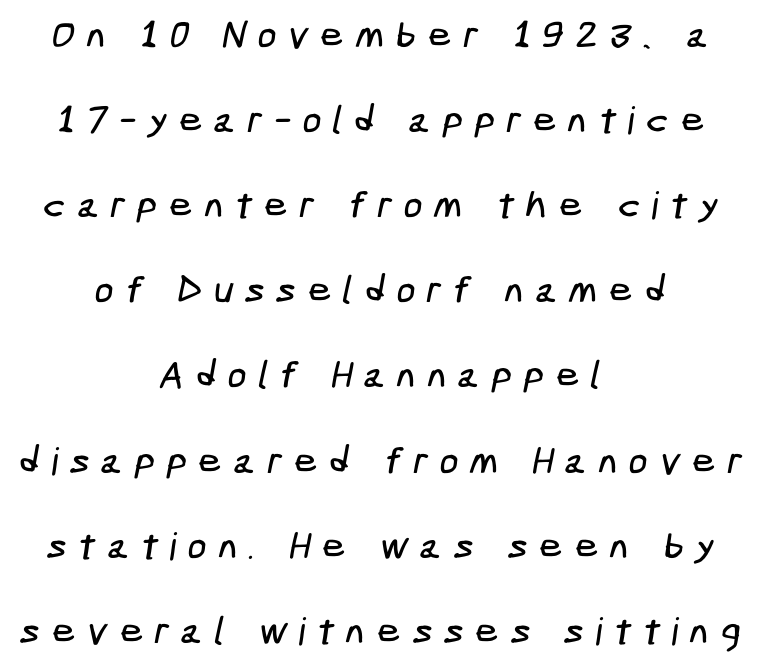
{"serif": "no", "width": "condensed", "stroke_contrast": "low", "x_height": "medium", "underline": "no", "align": "center", "line_spacing": "loose", "line_spacing_ratio": 2.24, "letter_spacing": "wide", "letter_spacing_em": 0.29, "glyph_px": 38}
